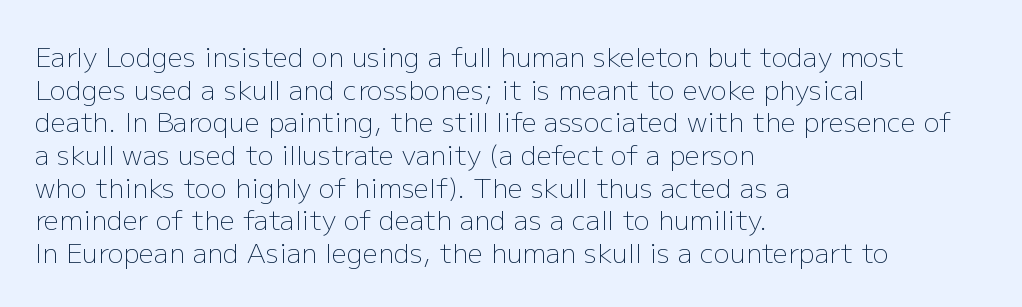
What stands out about the letter spacing? Nothing — it is the standard amount. This is not heavy type; no bold has been used. Just letters on the line, the space beneath them empty. Notice how the stems are strictly vertical — no italics here. This rendering uses left alignment, leaving the right contour irregular.
